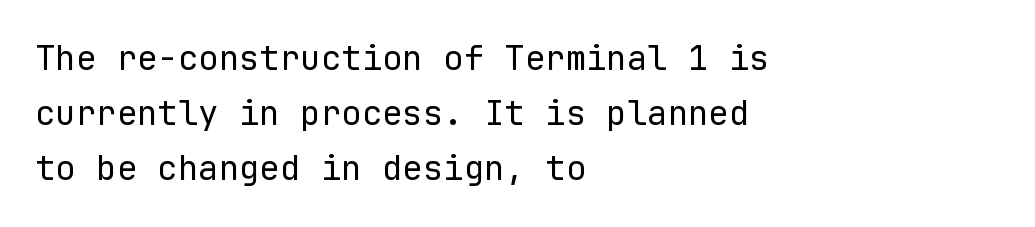
The image shows 34 px regular-weight sans-serif type, upright, monospaced; set left-aligned, normal line spacing (1.62x), normal letter spacing, not underlined; low stroke contrast and a medium x-height.
